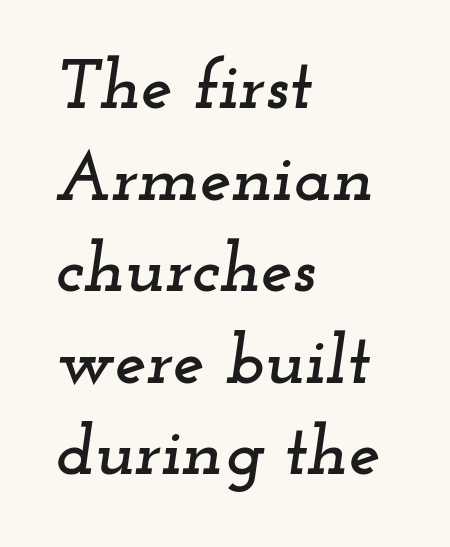
If you drew a line through each stem, it would be angled. Words float on clear page, feet unadorned. One-word summary of the alignment: left. The rendering uses natural spacing where letterforms have individual widths.
